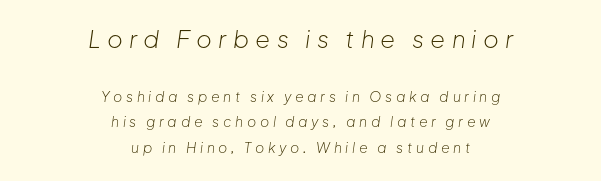
The image shows 24 px text type, italic (leaning right); set centered, line spacing 1.85x, unusually wide letter spacing (+0.26 em), not underlined; the first (top) block is 1.71x larger.
